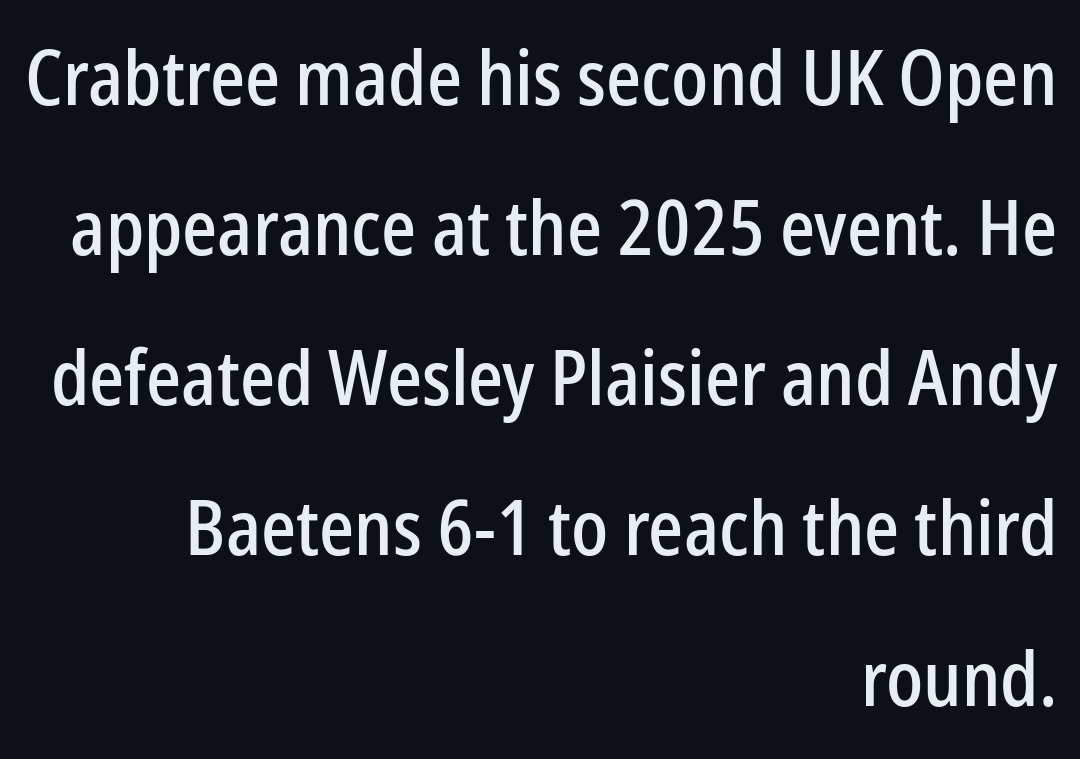
The image shows 77 px condensed sans-serif type, upright; set right-aligned, loose line spacing (1.95x), normal letter spacing, not underlined; low stroke contrast and a medium x-height.
